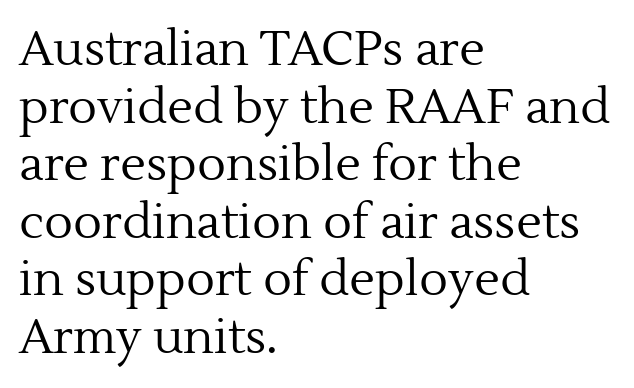
{"serif": "yes", "italic": "no", "bold": "no", "weight": "regular", "width": "normal", "x_height": "medium", "monospaced": "no", "underline": "no", "align": "left", "line_spacing_ratio": 1.2, "letter_spacing": "normal", "letter_spacing_em": 0.0, "glyph_px": 48}
